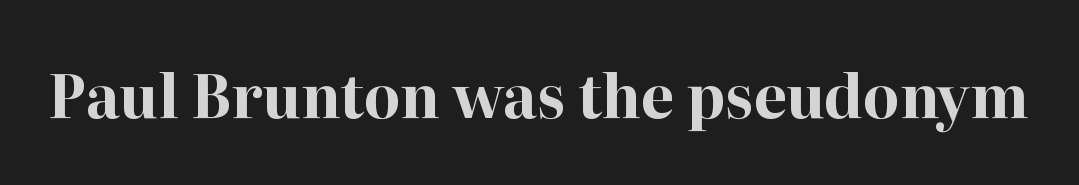
The image shows 59 px bold serif type, upright; set normal letter spacing, not underlined; high stroke contrast and a medium x-height.
